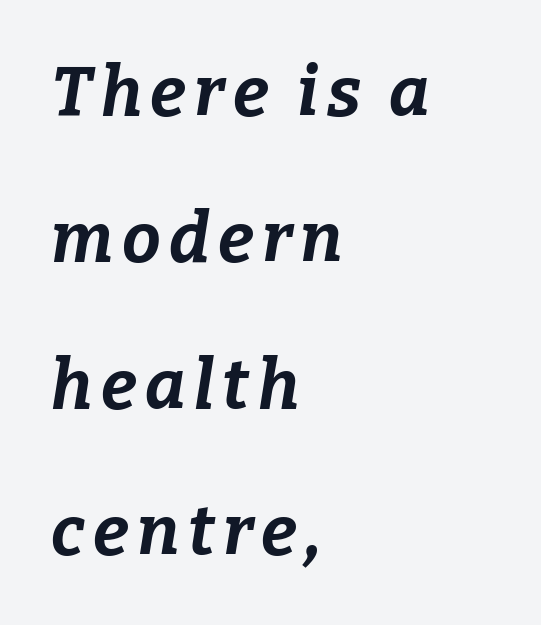
These lines stand farther apart than default settings would place them. This rendering uses left alignment, leaving the right contour irregular. Yep, that's italic — everything's leaning. What weight is shown? A full bold with thick strokes. The specimen omits any rule beneath the text block's lines. Is this a fixed-width face? No — the glyphs have proportional, varying widths.
